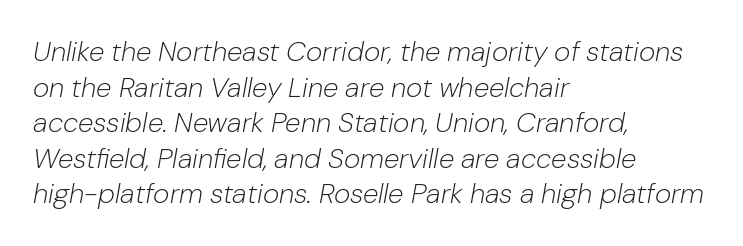
{"italic": "yes", "lean": "right", "slant_degrees": 10, "bold": "no", "weight": "light", "width": "normal", "stroke_contrast": "low", "x_height": "medium", "monospaced": "no", "underline": "no", "align": "left", "line_spacing": "normal", "line_spacing_ratio": 1.27, "letter_spacing": "normal", "letter_spacing_em": 0.0, "glyph_px": 28}
